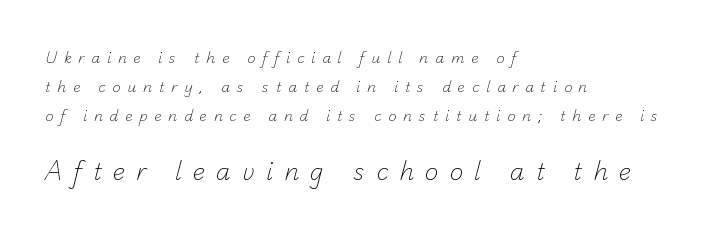
The image shows 23 px text type; set left-aligned, loose line spacing (2.07x), unusually wide letter spacing (+0.48 em), not underlined; the second (bottom) block is 1.64x larger.
